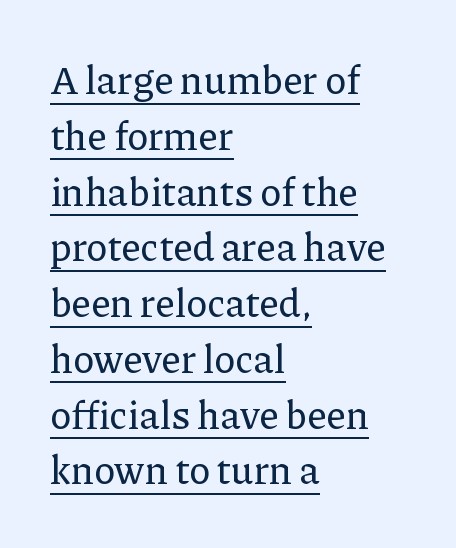
Q: Is the text italic (slanted)? A: No, it is upright.
Q: Is the typeface a serif or a sans-serif typeface? A: Serif.
Q: Is the text underlined? A: Yes.
Q: How is the paragraph aligned? A: Left-aligned.
Q: Is the spacing between letters normal or unusually wide? A: Normal.
Q: Is the spacing between lines tight, normal or loose? A: Normal.
Q: Width (condensed, normal, or wide)? A: Normal.
Q: Stroke contrast? A: Low.
Q: x-height? A: Medium.
Q: Monospaced? A: No.
